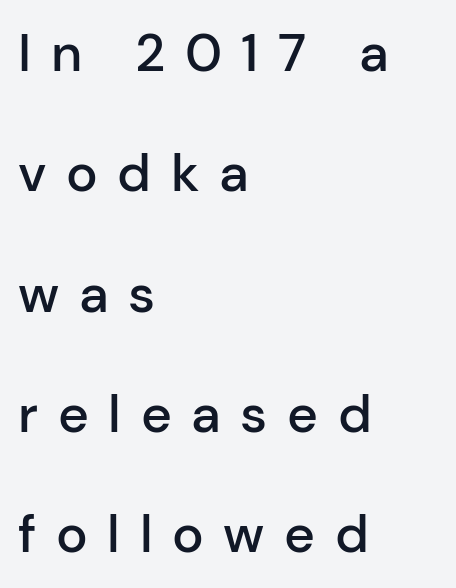
Q: Is the text bold? A: Semi-bold.
Q: Is the text italic (slanted)? A: No, it is upright.
Q: Is the typeface a serif or a sans-serif typeface? A: Sans-serif.
Q: Is the text underlined? A: No.
Q: How is the paragraph aligned? A: Left-aligned.
Q: Is the spacing between letters normal or unusually wide? A: Unusually wide.
Q: Is the spacing between lines tight, normal or loose? A: Loose.
Q: Width (condensed, normal, or wide)? A: Normal.
Q: Stroke contrast? A: Low.
Q: x-height? A: Medium.
Q: Monospaced? A: No.
